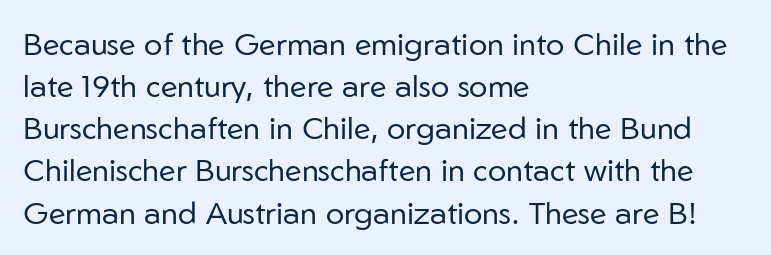
{"serif": "no", "italic": "no", "bold": "no", "weight": "regular", "width": "normal", "stroke_contrast": "low", "x_height": "medium", "monospaced": "no", "underline": "no", "align": "left", "line_spacing": "normal", "line_spacing_ratio": 1.36, "letter_spacing": "normal", "letter_spacing_em": 0.0, "glyph_px": 31}
